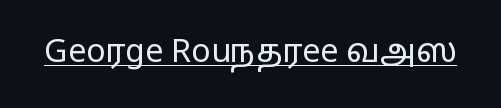
Q: Is the text bold? A: No.
Q: Is the text italic (slanted)? A: No, it is upright.
Q: Is the typeface a serif or a sans-serif typeface? A: Sans-serif.
Q: Is the text underlined? A: Yes.
Q: Is the spacing between letters normal or unusually wide? A: Normal.
Q: Width (condensed, normal, or wide)? A: Wide.
Q: Stroke contrast? A: Low.
Q: x-height? A: Medium.
Q: Monospaced? A: No.
